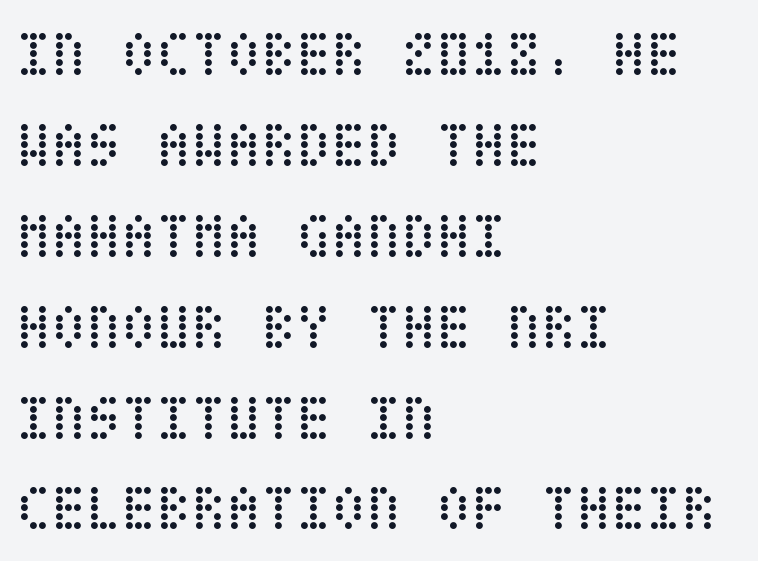
The image shows 64 px regular-weight, condensed type, upright; set left-aligned, normal line spacing (1.42x), normal letter spacing, not underlined; low stroke contrast and a large x-height.
